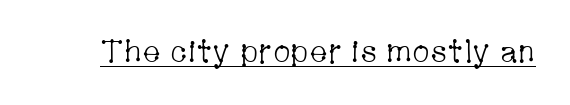
The image shows 31 px light, condensed serif type, upright; set normal letter spacing, underlined; low stroke contrast and a medium x-height.
